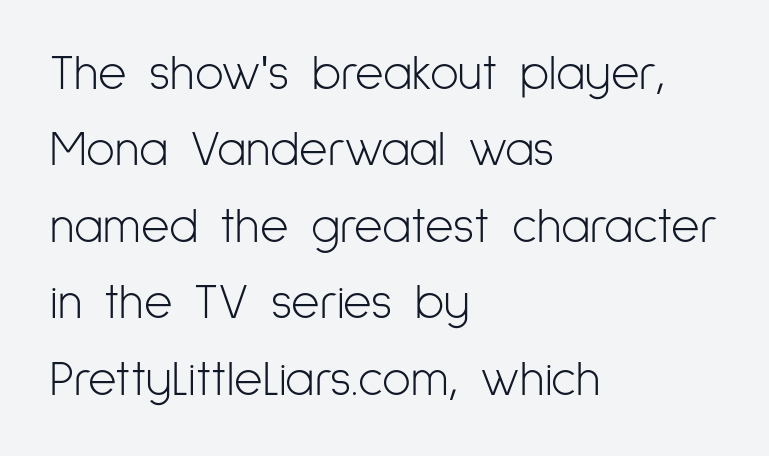
Style check: upright. Letters have the restrained weight of plain body copy at most. I'd call this a sans setting — the letters go barefoot. Summary of vertical rhythm: regular, with standard interline spacing. The string is rendered with underlining switched off.
